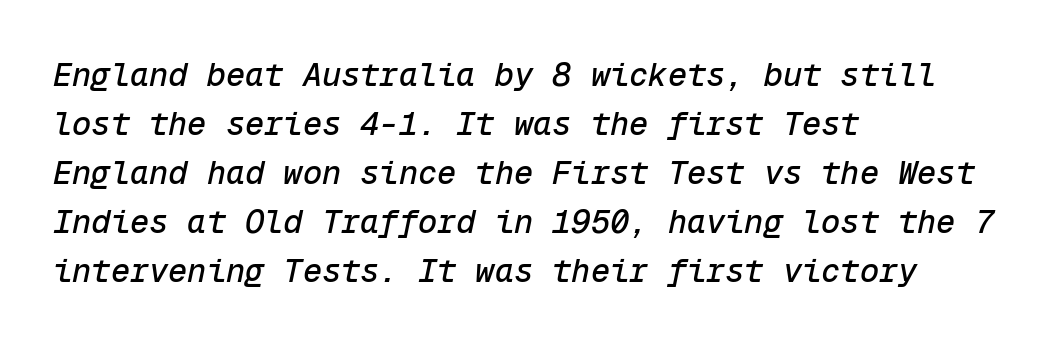
Short note: letters normally spaced. Glance below the letters and you will spot only blank space. A typesetter would call this monospace, since all characters share one set width. The text block is weighted toward the left margin, trailing off unevenly rightward. An italicized treatment has been applied to the whole sample. This block has exactly the height ordinary leading produces.
